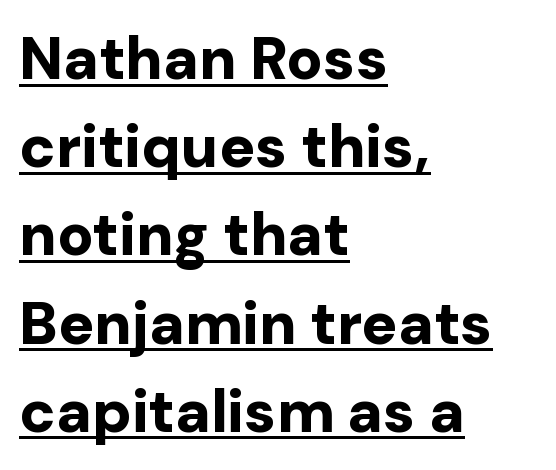
{"serif": "no", "italic": "no", "bold": "yes", "weight": "bold", "width": "normal", "stroke_contrast": "low", "x_height": "medium", "monospaced": "no", "underline": "yes", "align": "left", "line_spacing": "normal", "line_spacing_ratio": 1.47, "letter_spacing": "normal", "letter_spacing_em": 0.0, "glyph_px": 60}
